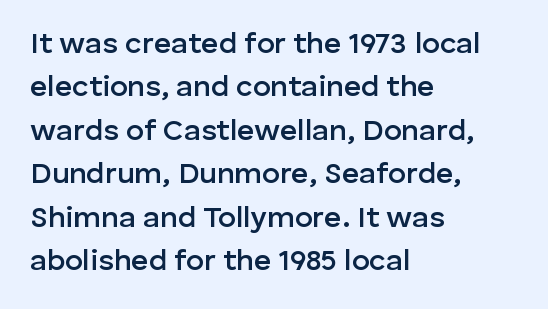
{"serif": "no", "italic": "no", "bold": "semi", "weight": "semibold", "width": "normal", "stroke_contrast": "low", "x_height": "medium", "monospaced": "no", "underline": "no", "align": "left", "line_spacing": "normal", "line_spacing_ratio": 1.45, "letter_spacing": "normal", "letter_spacing_em": 0.0, "glyph_px": 30}
